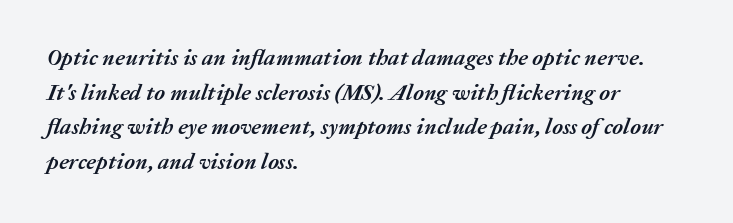
Q: Is the text bold? A: Yes.
Q: Is the text italic (slanted)? A: Yes, it leans right by about 20 degrees.
Q: Is the text underlined? A: No.
Q: How is the paragraph aligned? A: Left-aligned.
Q: Is the spacing between letters normal or unusually wide? A: Normal.
Q: Is the spacing between lines tight, normal or loose? A: Normal.
